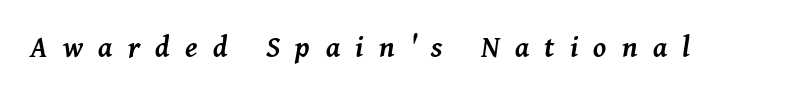
Inter-character spacing is expanded well beyond the font's built-in metrics. Moderately thickened strokes mark this as semibold type. Italic? Definitely — the glyphs are oblique. Is this a fixed-width face? No — the glyphs have proportional, varying widths. Unmarked baselines from the first word to the last.
